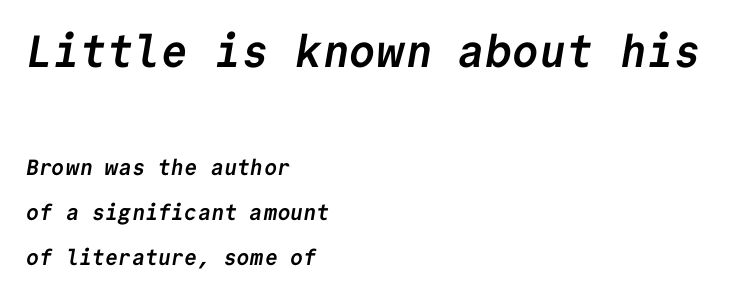
Vertically, the passage feels expansive, rows floating well apart. Each letter, wide or thin by design, is forced into the same width here. The rendering shrinks the type as you move from the upper chunk to the lower. Every letter is thick-stroked: bold, no question. Regarding serifs, this sample does without them. Glyph-to-glyph distance matches everyday printed text.
